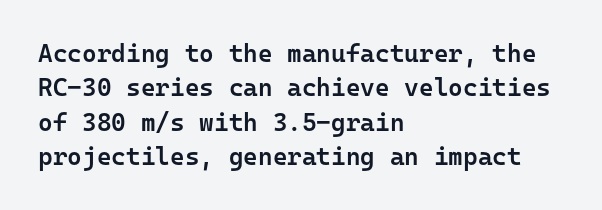
The image shows 25 px text type, upright; set left-aligned, normal line spacing (1.38x), normal letter spacing, not underlined.
